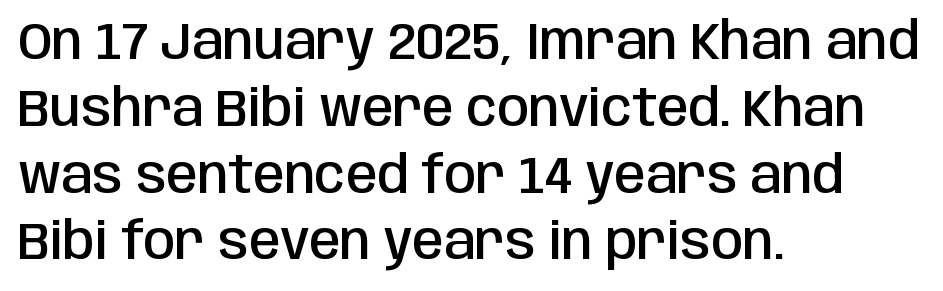
The image shows 51 px semibold, condensed sans-serif type, upright; set left-aligned, normal line spacing (1.31x), normal letter spacing, not underlined; low stroke contrast and a large x-height.
